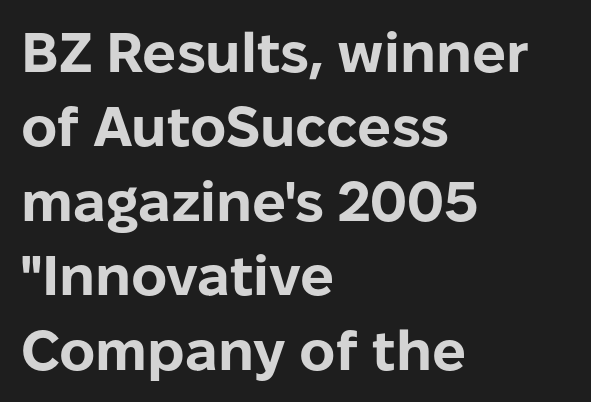
{"serif": "no", "italic": "no", "bold": "yes", "weight": "bold", "width": "normal", "stroke_contrast": "low", "x_height": "medium", "monospaced": "no", "underline": "no", "align": "left", "line_spacing": "normal", "line_spacing_ratio": 1.33, "letter_spacing": "normal", "letter_spacing_em": 0.0, "glyph_px": 56}
